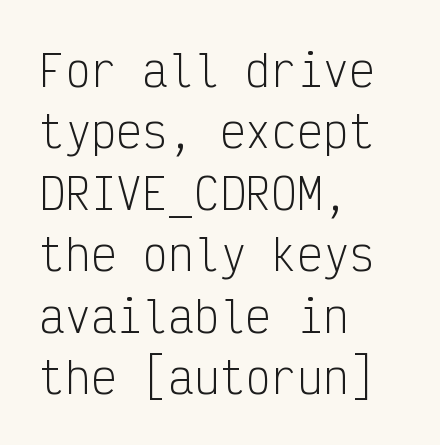
Q: Is the text bold? A: No.
Q: Is the text italic (slanted)? A: No, it is upright.
Q: Is the typeface a serif or a sans-serif typeface? A: Sans-serif.
Q: Is the text underlined? A: No.
Q: How is the paragraph aligned? A: Left-aligned.
Q: Is the spacing between letters normal or unusually wide? A: Normal.
Q: Is the spacing between lines tight, normal or loose? A: Normal.
Q: Width (condensed, normal, or wide)? A: Condensed.
Q: Stroke contrast? A: Low.
Q: x-height? A: Medium.
Q: Monospaced? A: Yes.
